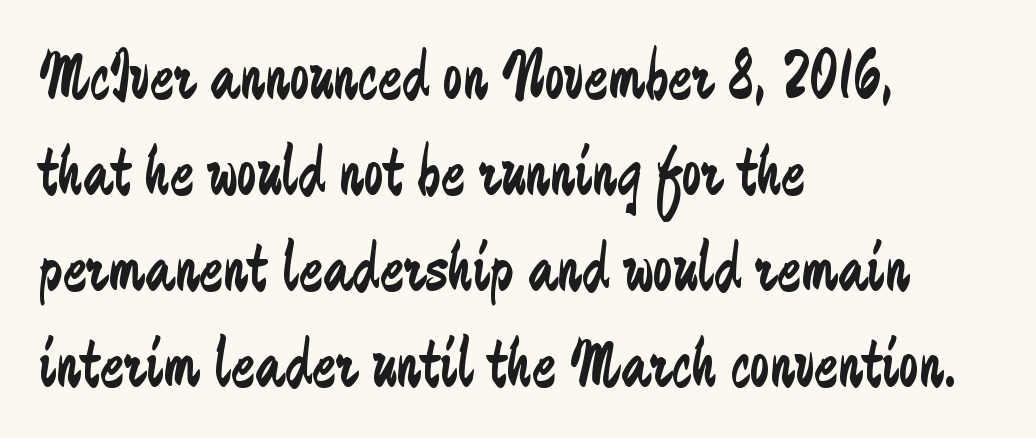
The image shows 71 px regular-weight, condensed sans-serif type; set left-aligned, normal line spacing (1.35x), normal letter spacing, not underlined; low stroke contrast and a medium x-height.
